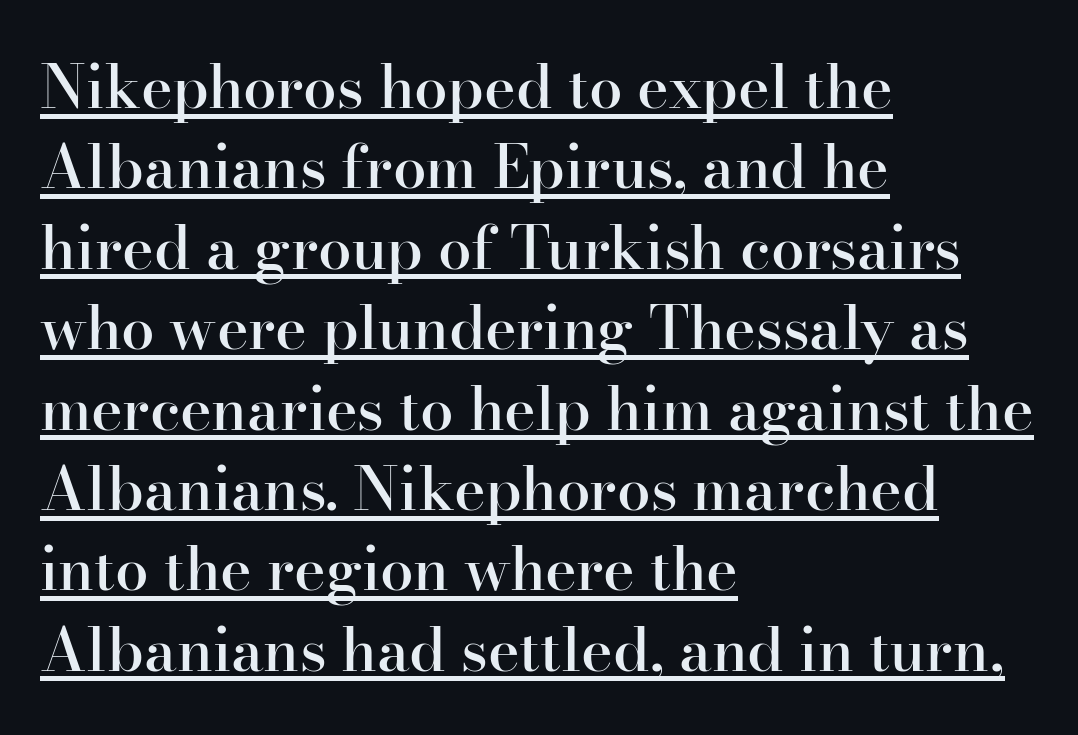
{"serif": "yes", "italic": "no", "bold": "semi", "weight": "semibold", "width": "normal", "stroke_contrast": "high", "x_height": "small", "monospaced": "no", "underline": "yes", "align": "left", "line_spacing": "normal", "line_spacing_ratio": 1.34, "letter_spacing": "normal", "letter_spacing_em": 0.0, "glyph_px": 60}
